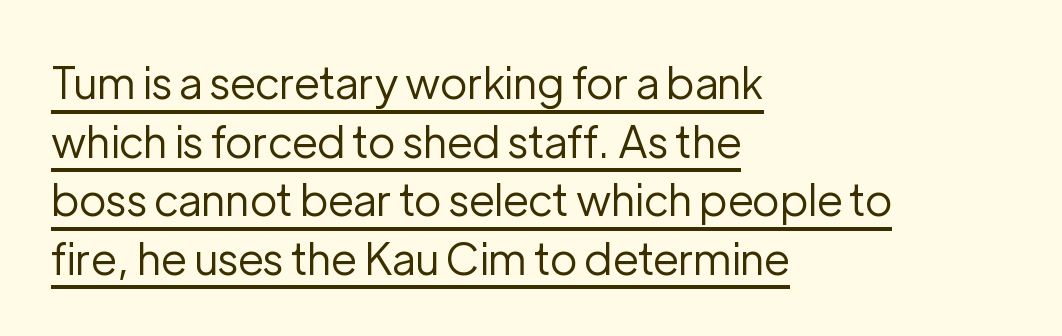
The image shows 44 px regular-weight sans-serif type, upright; set left-aligned, normal line spacing (1.33x), normal letter spacing, underlined; low stroke contrast and a medium x-height.
